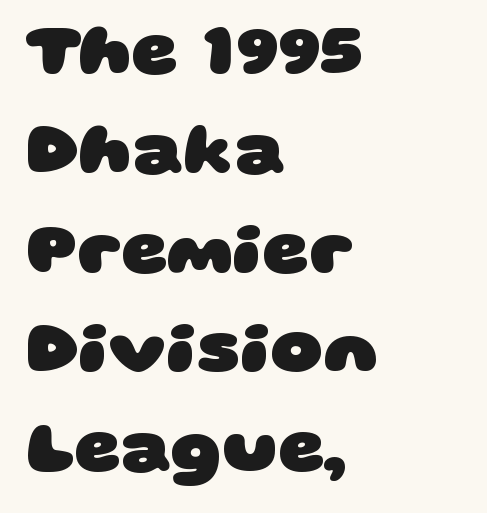
The image shows 72 px heavy, wide sans-serif type; set left-aligned, normal line spacing (1.38x), normal letter spacing, not underlined; low stroke contrast and a large x-height.
